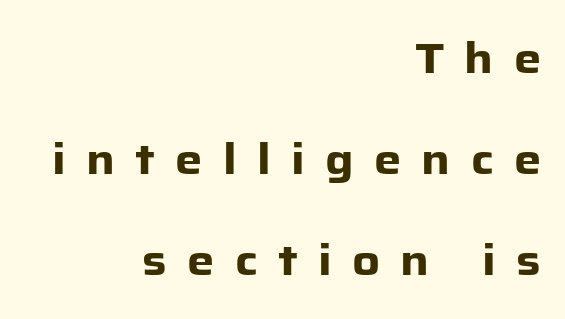
Q: Is the text bold? A: Yes.
Q: Is the text italic (slanted)? A: No, it is upright.
Q: Is the typeface a serif or a sans-serif typeface? A: Sans-serif.
Q: Is the text underlined? A: No.
Q: How is the paragraph aligned? A: Right-aligned.
Q: Is the spacing between letters normal or unusually wide? A: Unusually wide.
Q: Is the spacing between lines tight, normal or loose? A: Loose.
Q: Width (condensed, normal, or wide)? A: Normal.
Q: Stroke contrast? A: Low.
Q: x-height? A: Medium.
Q: Monospaced? A: No.
